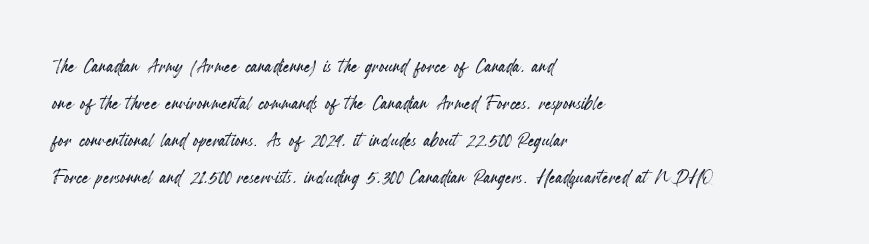
Q: Is the text italic (slanted)? A: Yes.
Q: Is the text underlined? A: No.
Q: How is the paragraph aligned? A: Left-aligned.
Q: Is the spacing between letters normal or unusually wide? A: Normal.
Q: Is the spacing between lines tight, normal or loose? A: Normal.
